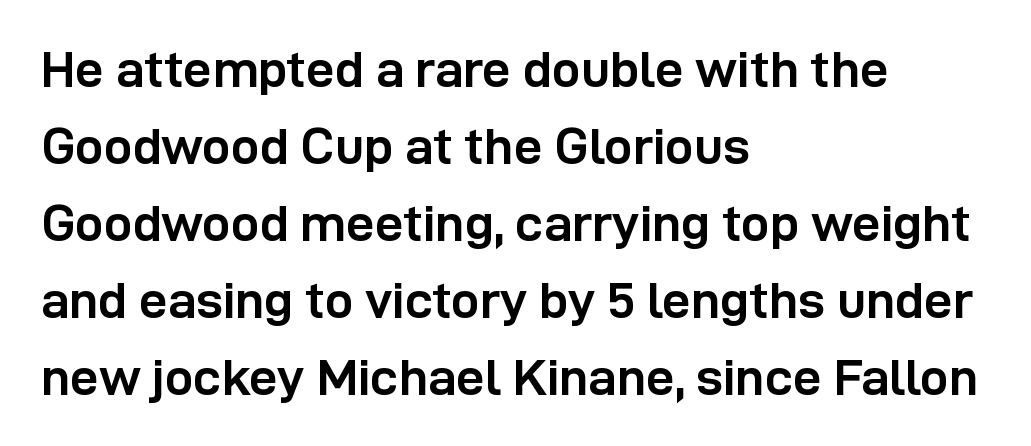
{"serif": "no", "italic": "no", "bold": "yes", "weight": "semibold", "width": "normal", "stroke_contrast": "low", "x_height": "medium", "monospaced": "no", "underline": "no", "align": "left", "line_spacing": "normal", "line_spacing_ratio": 1.51, "letter_spacing": "normal", "letter_spacing_em": 0.0, "glyph_px": 51}
